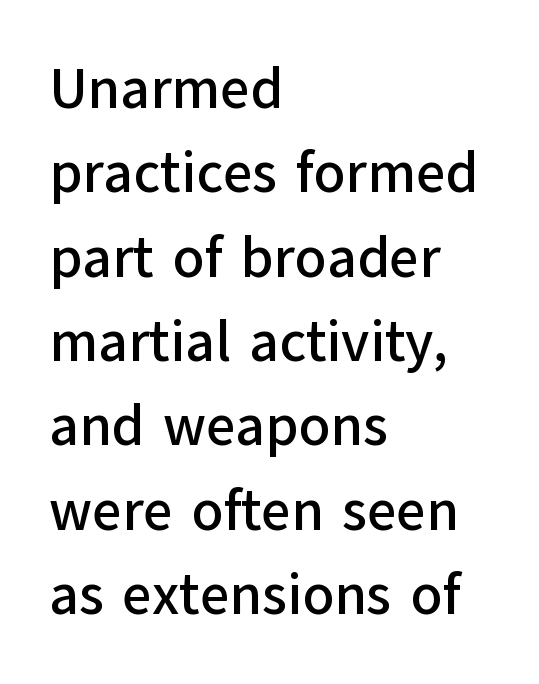
Q: Is the text italic (slanted)? A: No, it is upright.
Q: Is the typeface a serif or a sans-serif typeface? A: Sans-serif.
Q: Is the text underlined? A: No.
Q: How is the paragraph aligned? A: Left-aligned.
Q: Is the spacing between letters normal or unusually wide? A: Normal.
Q: Is the spacing between lines tight, normal or loose? A: Normal.
Q: Width (condensed, normal, or wide)? A: Normal.
Q: Stroke contrast? A: Low.
Q: x-height? A: Medium.
Q: Monospaced? A: No.
